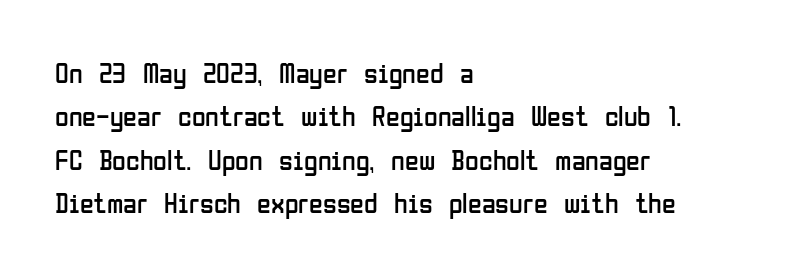
Q: Is the text bold? A: No.
Q: Is the text italic (slanted)? A: No, it is upright.
Q: Is the typeface a serif or a sans-serif typeface? A: Sans-serif.
Q: Is the text underlined? A: No.
Q: How is the paragraph aligned? A: Left-aligned.
Q: Is the spacing between letters normal or unusually wide? A: Normal.
Q: Is the spacing between lines tight, normal or loose? A: Normal.
Q: Width (condensed, normal, or wide)? A: Condensed.
Q: Stroke contrast? A: Low.
Q: x-height? A: Medium.
Q: Monospaced? A: No.
